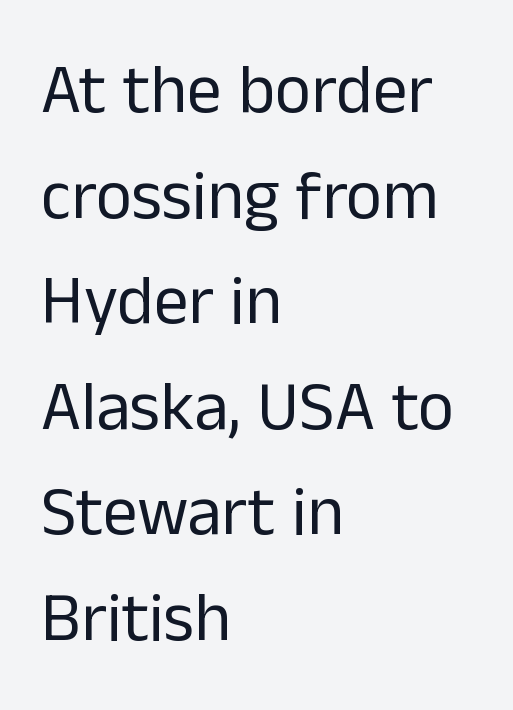
Is this a fixed-width face? No — the glyphs have proportional, varying widths. The gaps between neighbouring characters are ordinary and unremarkable. If you drew a line through each stem, it would be perfectly vertical. Counters stay open thanks to moderate or lighter strokes. Horizontally, the lines are justified to the leading edge only.
